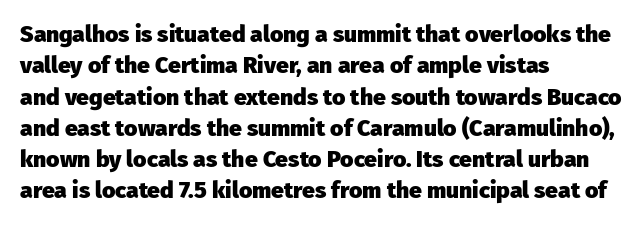
{"italic": "no", "bold": "yes", "underline": "no", "align": "left", "line_spacing": "normal", "line_spacing_ratio": 1.36, "letter_spacing": "normal", "letter_spacing_em": 0.0, "glyph_px": 23}
